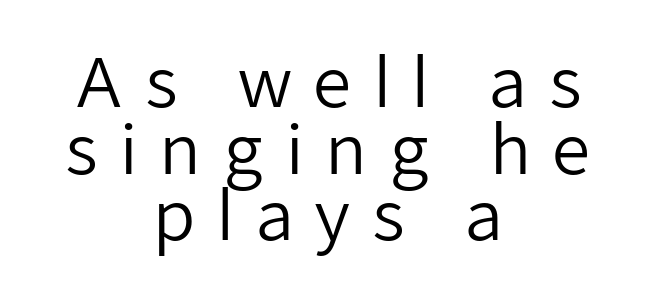
The image shows 68 px regular-weight sans-serif type, upright; set centered, tight line spacing (0.98x), unusually wide letter spacing (+0.3 em), not underlined; low stroke contrast and a medium x-height.
